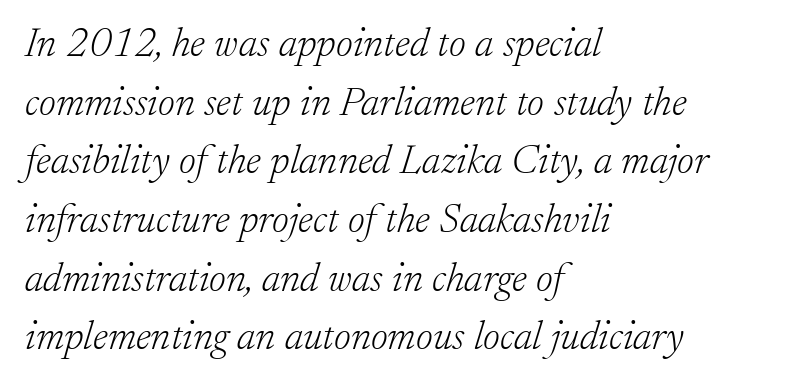
The image shows 41 px light serif type, italic (leaning right); set left-aligned, normal line spacing (1.43x), normal letter spacing, not underlined; low stroke contrast and a small x-height.
